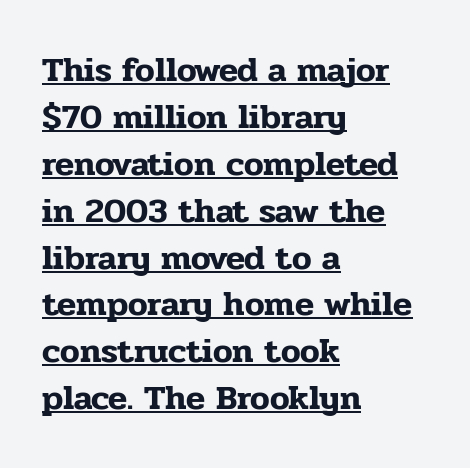
{"serif": "yes", "italic": "no", "width": "normal", "stroke_contrast": "low", "x_height": "medium", "monospaced": "no", "underline": "yes", "align": "left", "line_spacing": "normal", "line_spacing_ratio": 1.34, "letter_spacing": "normal", "letter_spacing_em": 0.0, "glyph_px": 35}
